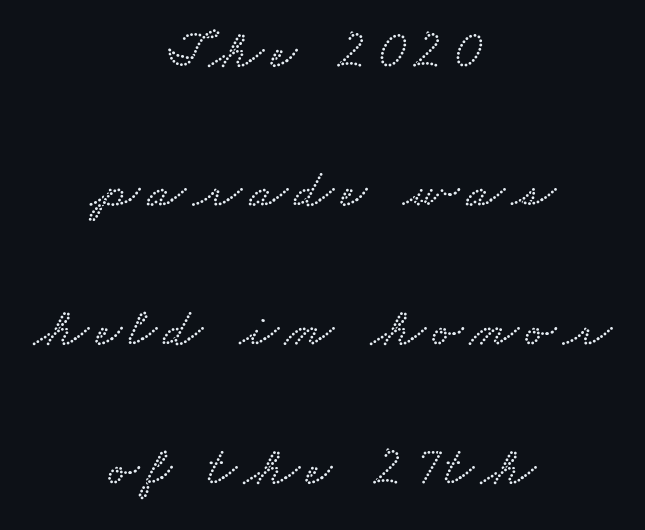
{"width": "wide", "stroke_contrast": "low", "x_height": "small", "monospaced": "no", "underline": "no", "align": "center", "line_spacing": "loose", "line_spacing_ratio": 2.48, "glyph_px": 56}
